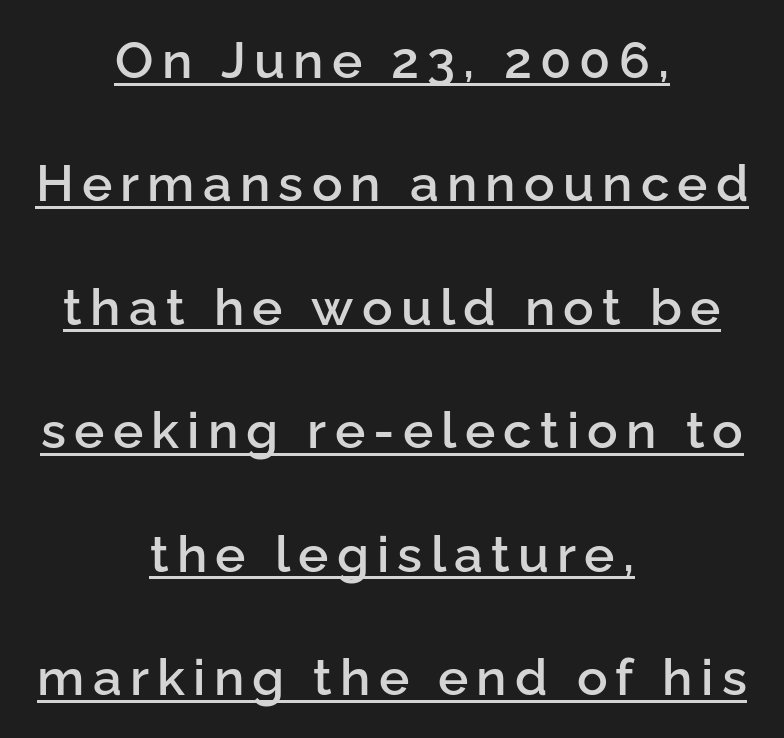
{"serif": "no", "italic": "no", "bold": "semi", "weight": "semibold", "width": "normal", "stroke_contrast": "low", "x_height": "medium", "monospaced": "no", "underline": "yes", "align": "center", "line_spacing": "loose", "line_spacing_ratio": 2.42, "glyph_px": 51}
